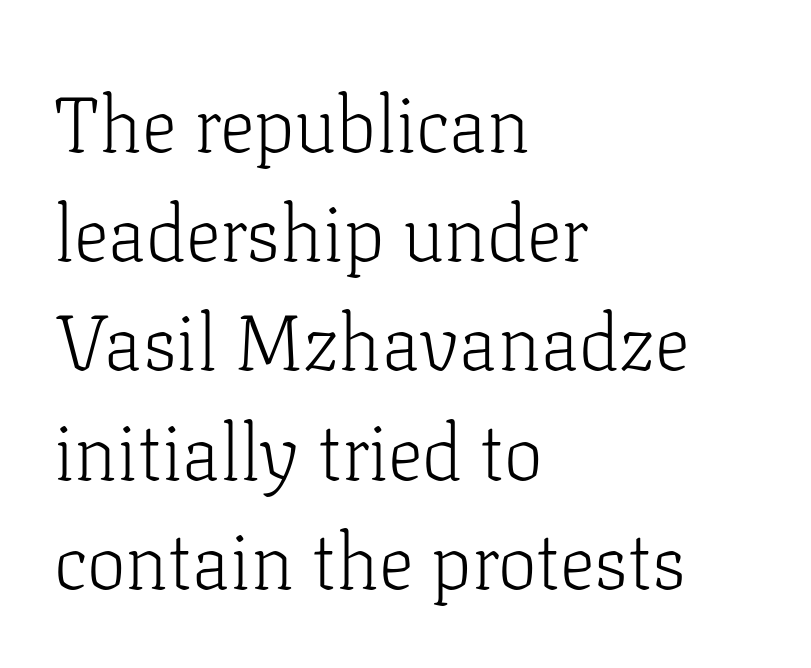
The image shows 78 px light serif type, upright; set left-aligned, normal line spacing (1.4x), normal letter spacing, not underlined; low stroke contrast and a medium x-height.
